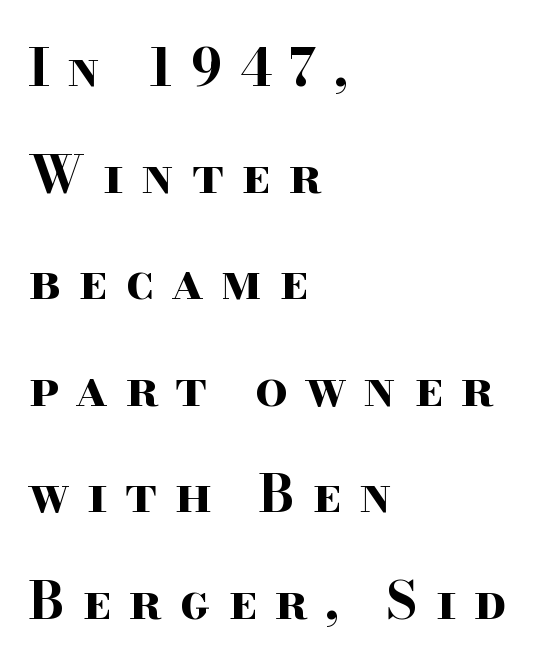
Lines of text with bare space underneath. Tracking value appears strongly positive — letters spread wide. The glyphs in this specimen are seriffed. The font's upright variant was chosen for this text. This block would shrink considerably if given ordinary leading; it's expanded now.
